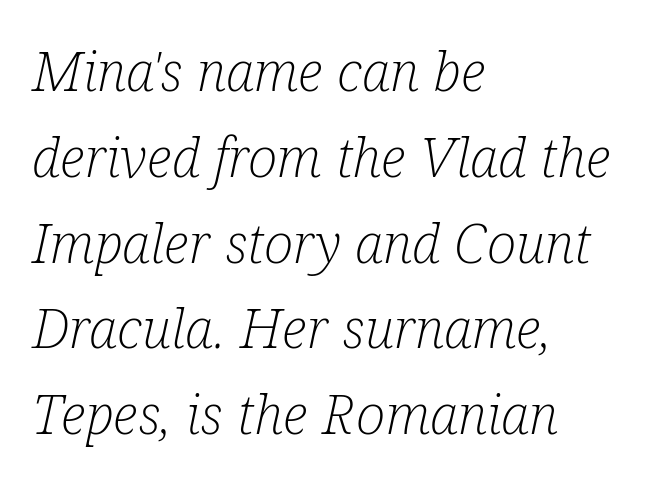
The image shows 55 px light, condensed serif type, italic (leaning right); set left-aligned, normal line spacing (1.56x), normal letter spacing, not underlined; low stroke contrast and a medium x-height.
